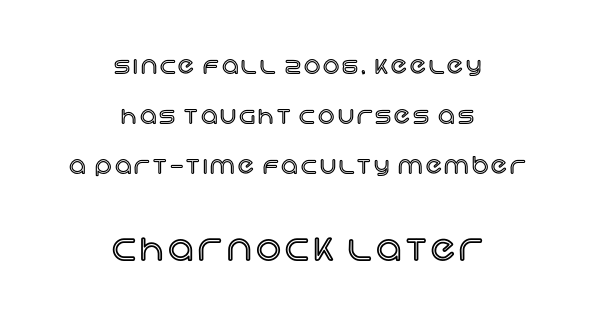
Q: Is the text italic (slanted)? A: No, it is upright.
Q: Is the text underlined? A: No.
Q: How is the paragraph aligned? A: Centered.
Q: Is the spacing between lines tight, normal or loose? A: Loose.
Q: Which block of text is set in a larger size, the first (top) or the second (bottom)? A: The second (bottom) one.
Q: Width (condensed, normal, or wide)? A: Normal.
Q: x-height? A: Large.
Q: Monospaced? A: No.
